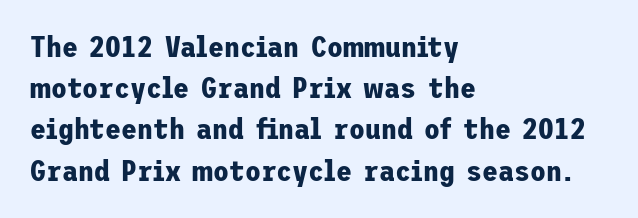
Q: Is the text bold? A: Yes.
Q: Is the text italic (slanted)? A: No, it is upright.
Q: Is the typeface a serif or a sans-serif typeface? A: Sans-serif.
Q: Is the text underlined? A: No.
Q: How is the paragraph aligned? A: Left-aligned.
Q: Is the spacing between letters normal or unusually wide? A: Normal.
Q: Is the spacing between lines tight, normal or loose? A: Normal.
Q: Width (condensed, normal, or wide)? A: Normal.
Q: Stroke contrast? A: Low.
Q: x-height? A: Medium.
